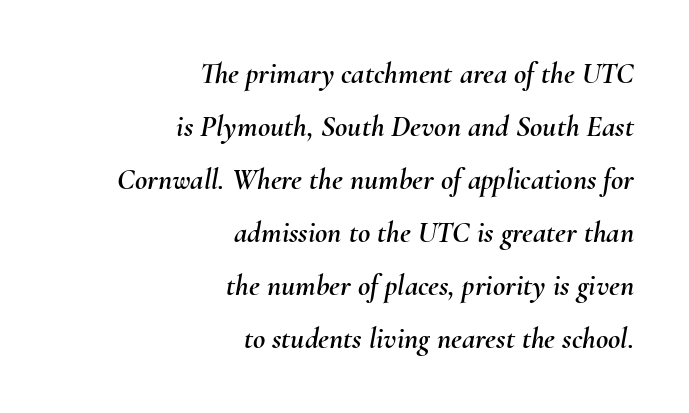
The image shows 30 px text type, italic (leaning right); set right-aligned, line spacing 1.77x, normal letter spacing, not underlined; medium stroke contrast and a small x-height.
